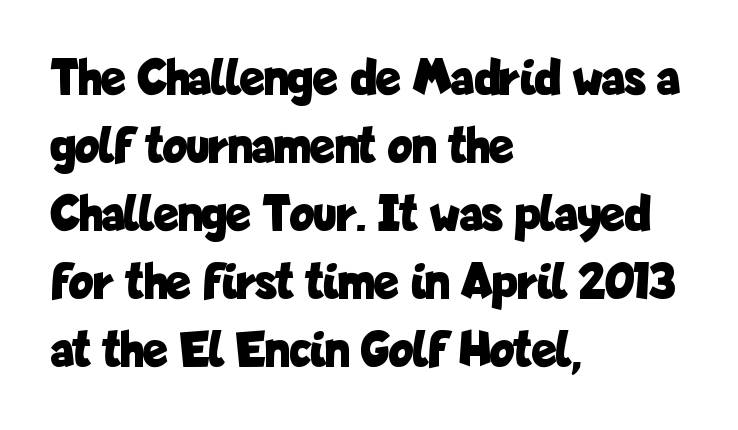
Q: Is the text bold? A: Yes.
Q: Is the text italic (slanted)? A: No, it is upright.
Q: Is the typeface a serif or a sans-serif typeface? A: Sans-serif.
Q: Is the text underlined? A: No.
Q: How is the paragraph aligned? A: Left-aligned.
Q: Is the spacing between letters normal or unusually wide? A: Normal.
Q: Is the spacing between lines tight, normal or loose? A: Normal.
Q: Width (condensed, normal, or wide)? A: Condensed.
Q: Stroke contrast? A: Low.
Q: x-height? A: Medium.
Q: Monospaced? A: No.
